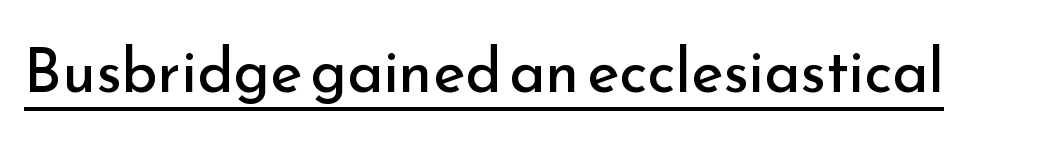
{"serif": "no", "italic": "no", "bold": "no", "weight": "regular", "width": "normal", "stroke_contrast": "low", "x_height": "small", "monospaced": "no", "underline": "yes", "letter_spacing": "normal", "letter_spacing_em": 0.0, "glyph_px": 61}
